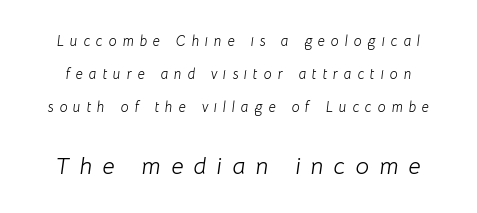
In terms of leading, this rendering errs on the spacious side. The typography opts for an oblique posture over an upright one. Compared with typical body copy, the letter spacing here is much looser. Bare-footed words on every line.
